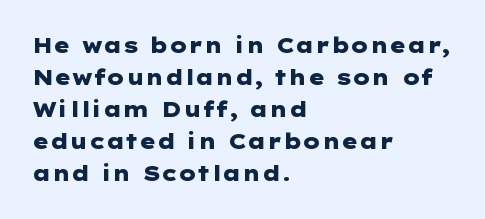
The image shows 21 px bold type, upright; set left-aligned, normal line spacing (1.52x), normal letter spacing, not underlined.
